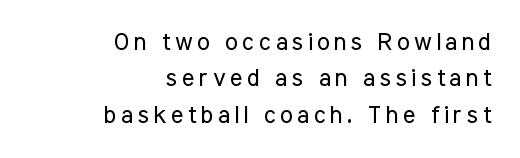
The image shows 24 px text type, upright; set right-aligned, normal line spacing (1.52x), not underlined.
